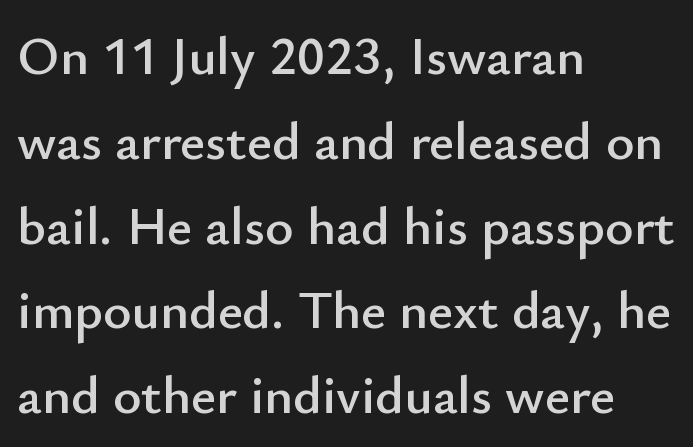
Q: Is the text italic (slanted)? A: No, it is upright.
Q: Is the typeface a serif or a sans-serif typeface? A: Sans-serif.
Q: Is the text underlined? A: No.
Q: How is the paragraph aligned? A: Left-aligned.
Q: Is the spacing between letters normal or unusually wide? A: Normal.
Q: Is the spacing between lines tight, normal or loose? A: Normal.
Q: Width (condensed, normal, or wide)? A: Normal.
Q: Stroke contrast? A: Low.
Q: x-height? A: Small.
Q: Monospaced? A: No.
